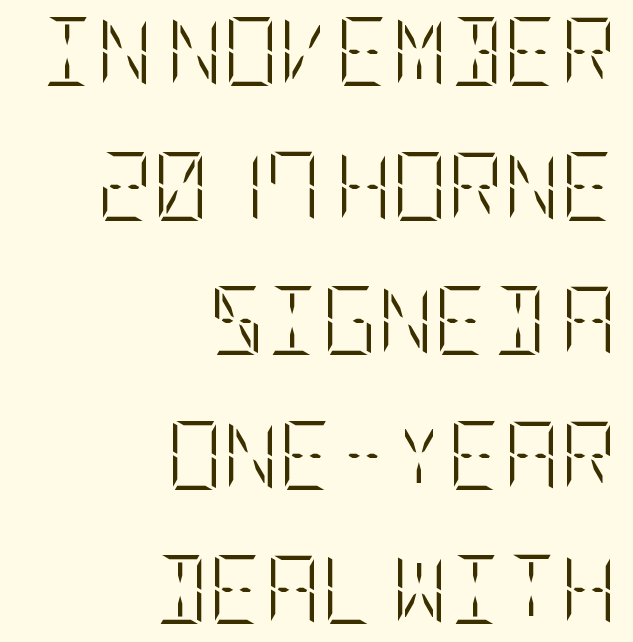
Leftover space on each line is placed entirely before the opening word. There is no visible air inserted between adjacent glyphs. The space beneath each line is pristine and unruled. On a weight scale, this lands at 450 or below. Students, observe: this is what heavily led, spacious text looks like.
